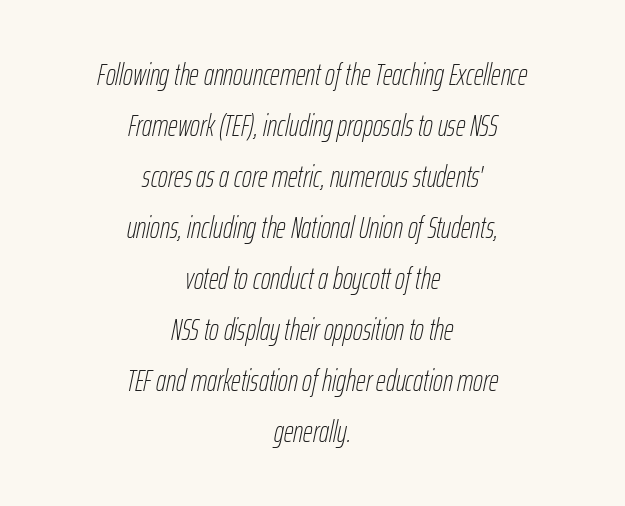
Q: Is the text bold? A: No.
Q: Is the text italic (slanted)? A: Yes, it leans right by about 12 degrees.
Q: Is the text underlined? A: No.
Q: How is the paragraph aligned? A: Centered.
Q: Is the spacing between letters normal or unusually wide? A: Normal.
Q: Is the spacing between lines tight, normal or loose? A: Normal.
Q: Width (condensed, normal, or wide)? A: Condensed.
Q: Stroke contrast? A: Low.
Q: x-height? A: Medium.
Q: Monospaced? A: No.
